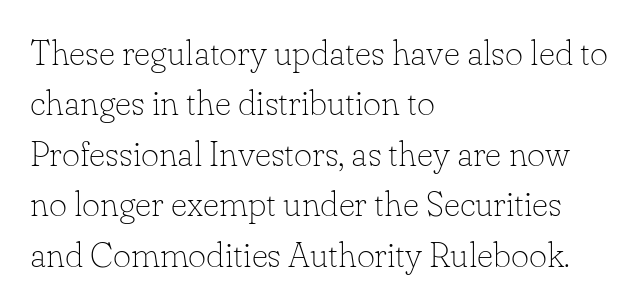
Letters have the restrained weight of plain body copy at most. The rendering keeps characters at their native spacing. In CSS terms this would be text-align: left. These lines are rendered in a variable-pitch font. What's the leading like? Ordinary, nothing unusual.
